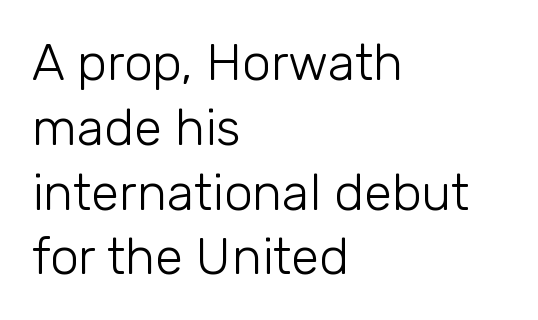
Bold? No — there's no thickening of the strokes. The lettering holds an erect, upright posture throughout. Is this a fixed-width face? No — the glyphs have proportional, varying widths. Baseline-to-baseline distance is the conventional proportion of letter height. The text block is weighted toward the left margin, trailing off unevenly rightward. Serifs: no, the terminals of the letterforms are clean.
